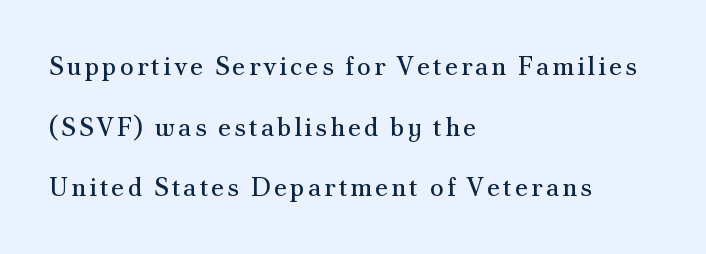
Q: Is the text bold? A: No.
Q: Is the text italic (slanted)? A: No, it is upright.
Q: Is the text underlined? A: No.
Q: How is the paragraph aligned? A: Left-aligned.
Q: Is the spacing between lines tight, normal or loose? A: Loose.
